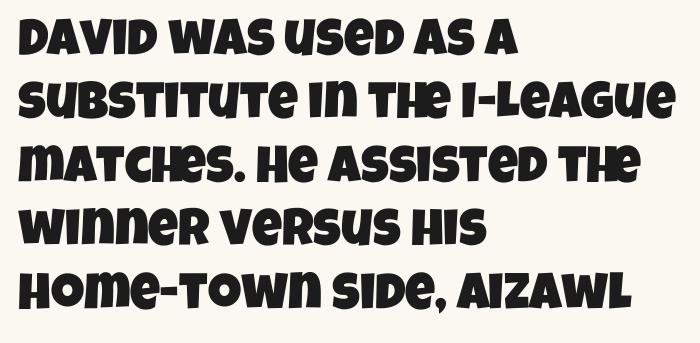
This rendering uses left alignment, leaving the right contour irregular. Unlike a traditional serif, this face leaves its strokes unadorned. This rendering leaves character spacing at its baseline value. The rendering uses natural spacing where letterforms have individual widths. Beneath every word, the page is bare.
